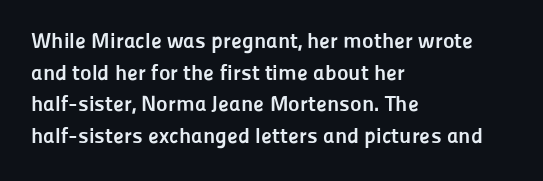
The image shows 22 px bold type, upright; set left-aligned, normal line spacing (1.44x), normal letter spacing, not underlined.
